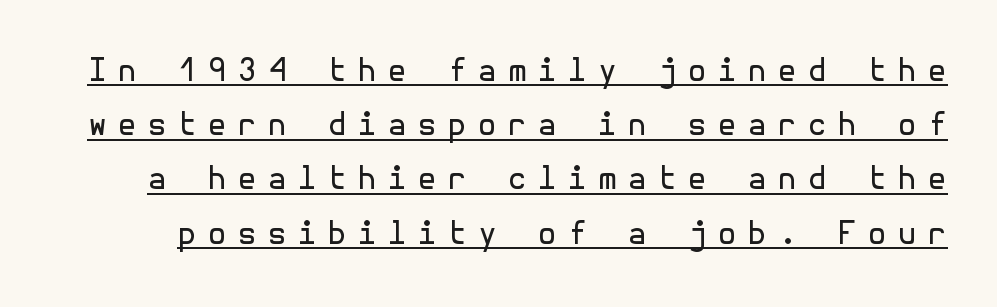
Q: Is the text bold? A: No.
Q: Is the text italic (slanted)? A: No, it is upright.
Q: Is the typeface a serif or a sans-serif typeface? A: Sans-serif.
Q: Is the text underlined? A: Yes.
Q: Is the spacing between letters normal or unusually wide? A: Unusually wide.
Q: Width (condensed, normal, or wide)? A: Normal.
Q: x-height? A: Medium.
